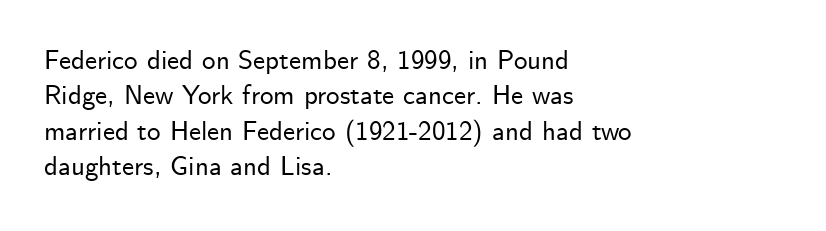
Interline gaps are of average width in this sample. The axis of the letterforms is exactly vertical. Casual observation: everything's shoved over to the left. These lines keep a tight, regular rhythm from letter to letter. Unmarked baselines from the first word to the last.
